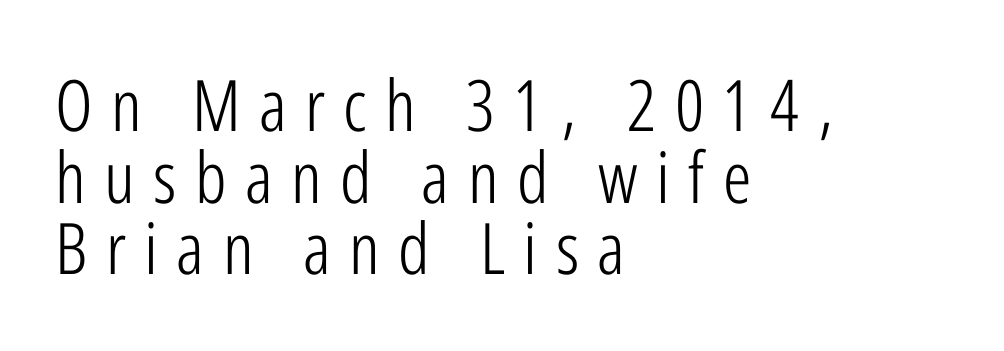
The image shows 71 px light, condensed sans-serif type, upright; set left-aligned, tight line spacing (1.01x), unusually wide letter spacing (+0.26 em), not underlined; low stroke contrast and a medium x-height.
